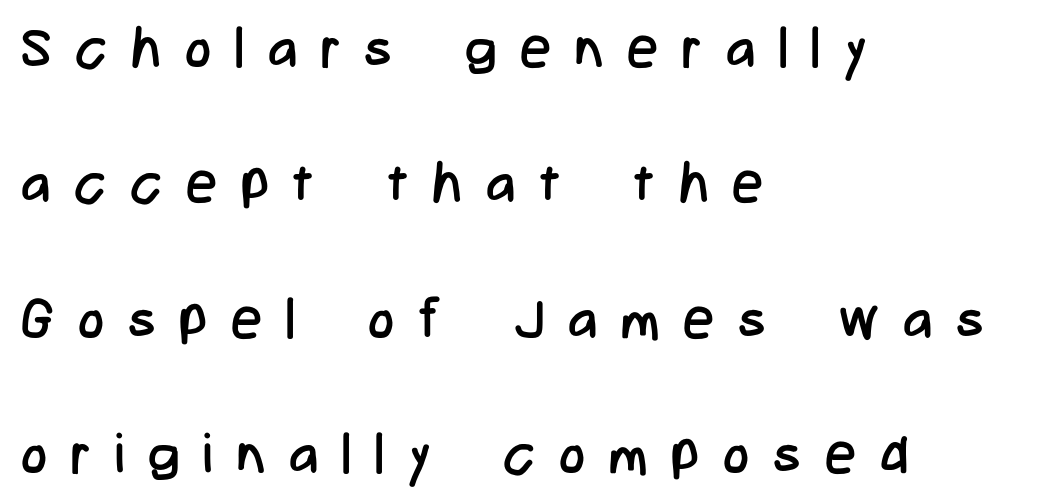
The image shows 55 px regular-weight, condensed sans-serif type, upright; set left-aligned, loose line spacing (2.46x), unusually wide letter spacing (+0.44 em), not underlined; low stroke contrast and a medium x-height.
